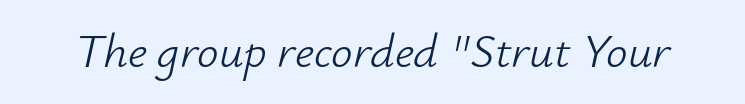
{"italic": "yes", "lean": "right", "slant_degrees": 12, "bold": "no", "weight": "light", "width": "normal", "stroke_contrast": "low", "x_height": "small", "monospaced": "no", "underline": "no", "letter_spacing": "normal", "letter_spacing_em": 0.0, "glyph_px": 48}
